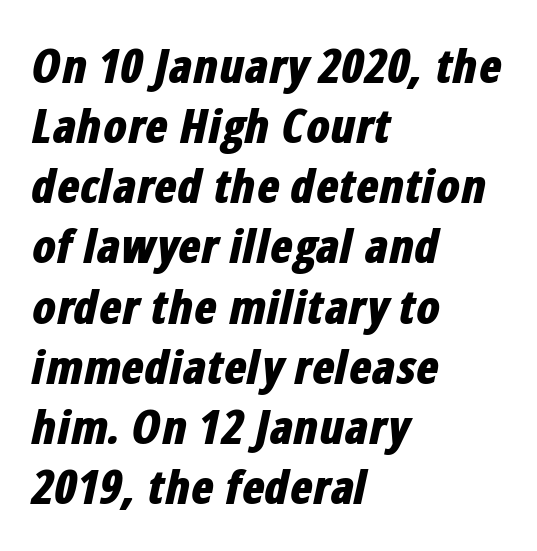
{"italic": "yes", "lean": "right", "slant_degrees": 12, "bold": "yes", "weight": "bold", "width": "condensed", "stroke_contrast": "low", "x_height": "medium", "monospaced": "no", "underline": "no", "align": "left", "line_spacing": "normal", "line_spacing_ratio": 1.28, "letter_spacing": "normal", "letter_spacing_em": 0.0, "glyph_px": 47}
